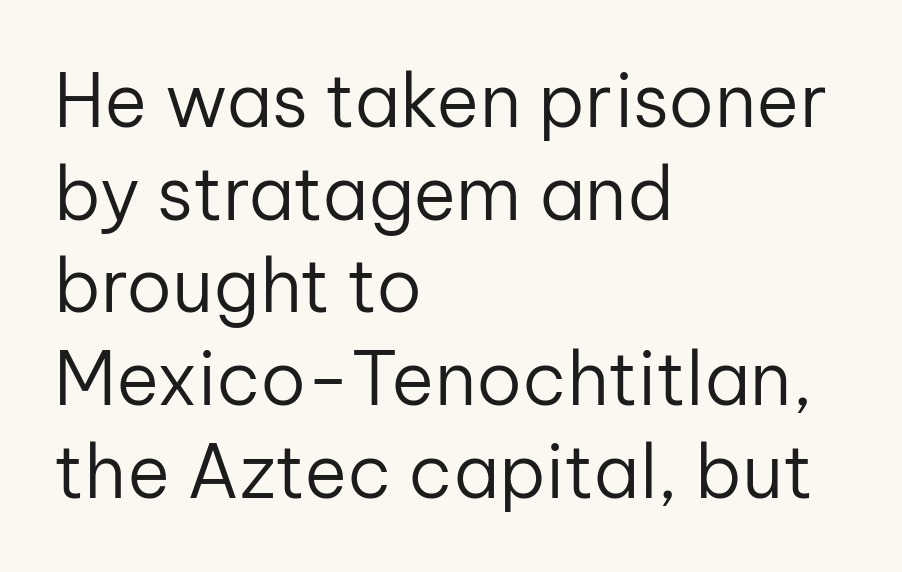
{"serif": "no", "italic": "no", "bold": "no", "weight": "regular", "width": "normal", "stroke_contrast": "low", "x_height": "medium", "monospaced": "no", "underline": "no", "align": "left", "line_spacing": "normal", "line_spacing_ratio": 1.27, "letter_spacing": "normal", "letter_spacing_em": 0.0, "glyph_px": 73}
